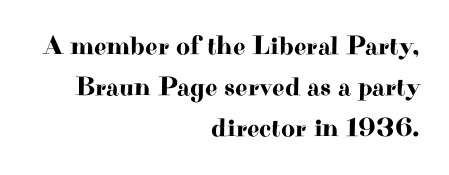
The image shows 27 px text type, upright; set right-aligned, normal line spacing (1.51x), normal letter spacing, not underlined.
